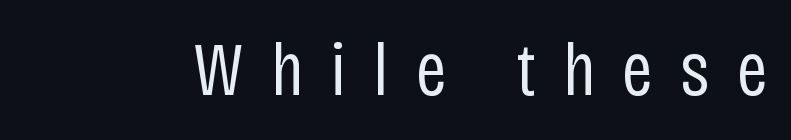
Weight class: somewhere from thin through regular. Check under the words: just untouched page. Character widths vary here, with narrow letters taking less room than wide ones. Tracking value appears strongly positive — letters spread wide.
